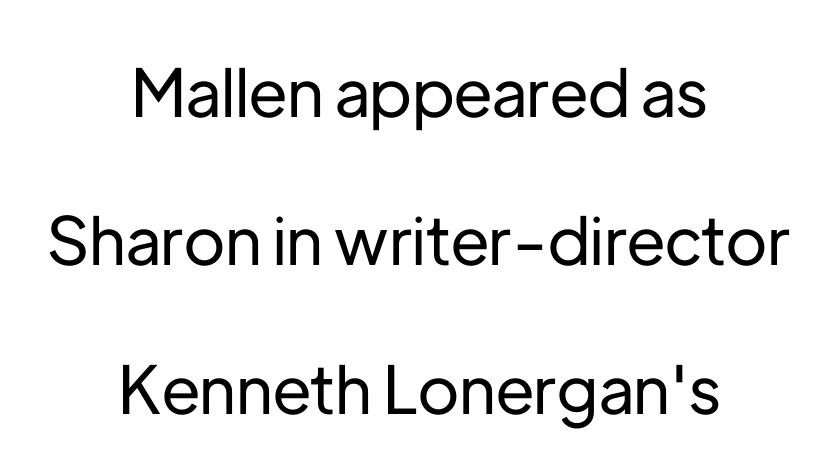
Q: Is the text italic (slanted)? A: No, it is upright.
Q: Is the typeface a serif or a sans-serif typeface? A: Sans-serif.
Q: Is the text underlined? A: No.
Q: How is the paragraph aligned? A: Centered.
Q: Is the spacing between letters normal or unusually wide? A: Normal.
Q: Is the spacing between lines tight, normal or loose? A: Loose.
Q: Width (condensed, normal, or wide)? A: Normal.
Q: Stroke contrast? A: Low.
Q: x-height? A: Medium.
Q: Monospaced? A: No.
